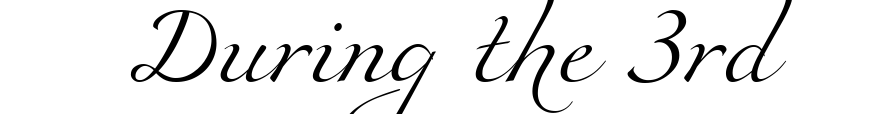
Q: Is the text bold? A: No.
Q: Is the typeface a serif or a sans-serif typeface? A: Serif.
Q: Is the text underlined? A: No.
Q: Is the spacing between letters normal or unusually wide? A: Normal.
Q: Width (condensed, normal, or wide)? A: Normal.
Q: Stroke contrast? A: Medium.
Q: x-height? A: Small.
Q: Monospaced? A: No.
